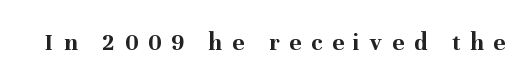
The image shows 25 px bold type, upright; set unusually wide letter spacing (+0.4 em), not underlined.
